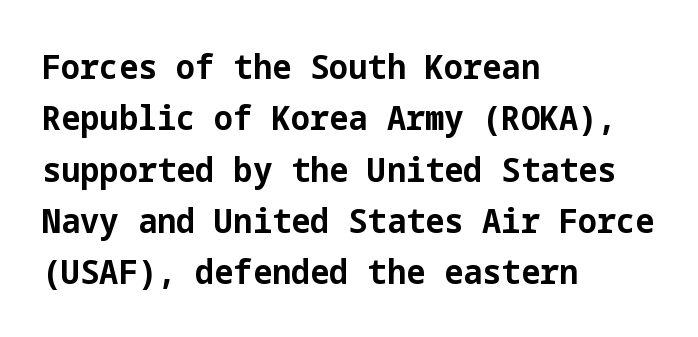
Characters follow at the spacing the type designer built in. The typesetting leans heavy: a genuine bold. Beneath every word, the page is bare. The line-height multiplier appears to be the usual default.
